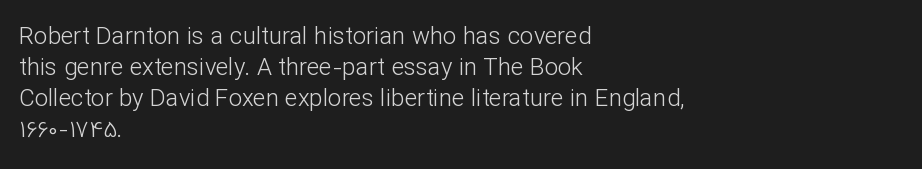
The image shows 24 px text type, upright; set left-aligned, normal line spacing (1.29x), normal letter spacing, not underlined.
